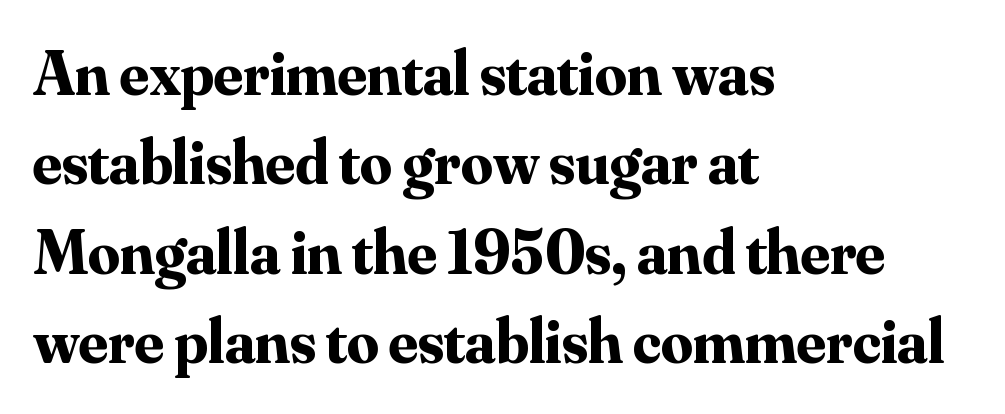
{"serif": "yes", "italic": "no", "bold": "yes", "weight": "bold", "width": "normal", "stroke_contrast": "medium", "x_height": "small", "monospaced": "no", "underline": "no", "align": "left", "line_spacing": "normal", "line_spacing_ratio": 1.42, "letter_spacing": "normal", "letter_spacing_em": 0.0, "glyph_px": 63}
